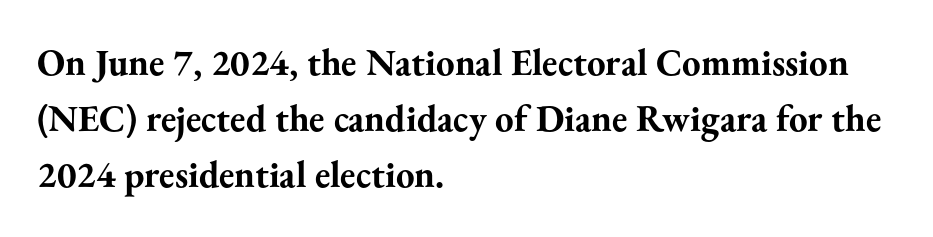
Q: Is the text bold? A: Yes.
Q: Is the text italic (slanted)? A: No, it is upright.
Q: Is the typeface a serif or a sans-serif typeface? A: Serif.
Q: Is the text underlined? A: No.
Q: How is the paragraph aligned? A: Left-aligned.
Q: Is the spacing between letters normal or unusually wide? A: Normal.
Q: Is the spacing between lines tight, normal or loose? A: Normal.
Q: Width (condensed, normal, or wide)? A: Normal.
Q: Stroke contrast? A: Medium.
Q: x-height? A: Small.
Q: Monospaced? A: No.
